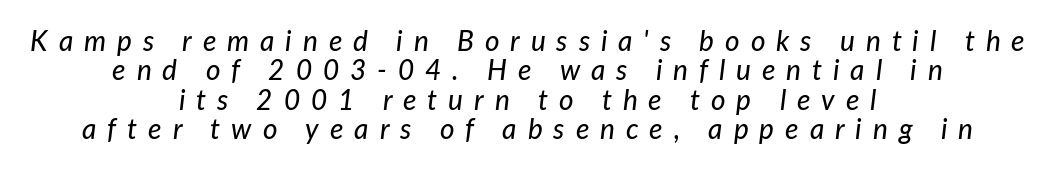
Q: Is the text italic (slanted)? A: Yes, it leans right by about 7 degrees.
Q: Is the text underlined? A: No.
Q: How is the paragraph aligned? A: Centered.
Q: Is the spacing between letters normal or unusually wide? A: Unusually wide.
Q: Is the spacing between lines tight, normal or loose? A: Tight.
Q: Width (condensed, normal, or wide)? A: Normal.
Q: Stroke contrast? A: Low.
Q: x-height? A: Medium.
Q: Monospaced? A: No.
